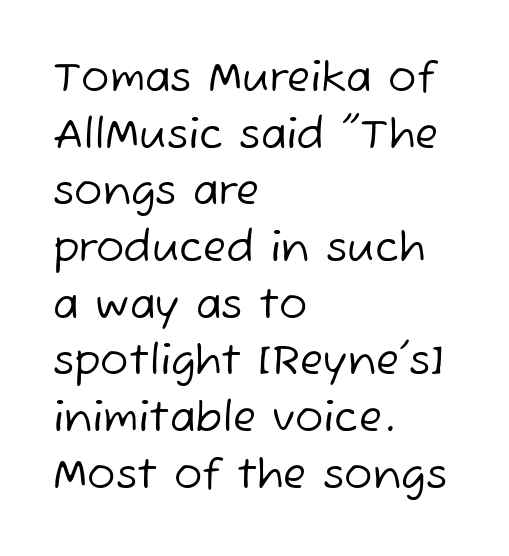
Q: Is the text bold? A: No.
Q: Is the typeface a serif or a sans-serif typeface? A: Sans-serif.
Q: Is the text underlined? A: No.
Q: How is the paragraph aligned? A: Left-aligned.
Q: Is the spacing between letters normal or unusually wide? A: Normal.
Q: Is the spacing between lines tight, normal or loose? A: Normal.
Q: Width (condensed, normal, or wide)? A: Normal.
Q: Stroke contrast? A: Low.
Q: x-height? A: Medium.
Q: Monospaced? A: No.
